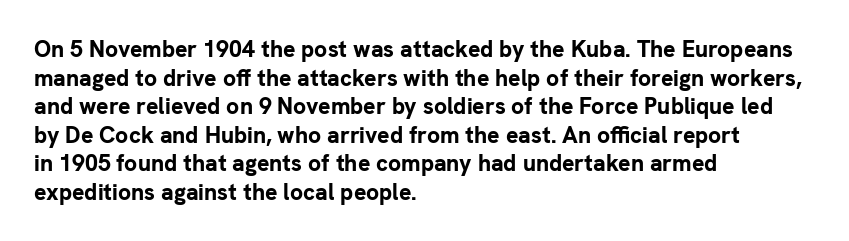
Q: Is the text bold? A: Yes.
Q: Is the text italic (slanted)? A: No, it is upright.
Q: Is the text underlined? A: No.
Q: How is the paragraph aligned? A: Left-aligned.
Q: Is the spacing between letters normal or unusually wide? A: Normal.
